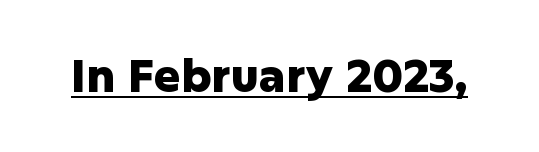
Q: Is the text bold? A: Yes.
Q: Is the text italic (slanted)? A: No, it is upright.
Q: Is the typeface a serif or a sans-serif typeface? A: Sans-serif.
Q: Is the text underlined? A: Yes.
Q: Is the spacing between letters normal or unusually wide? A: Normal.
Q: Width (condensed, normal, or wide)? A: Normal.
Q: Stroke contrast? A: Low.
Q: x-height? A: Medium.
Q: Monospaced? A: No.
